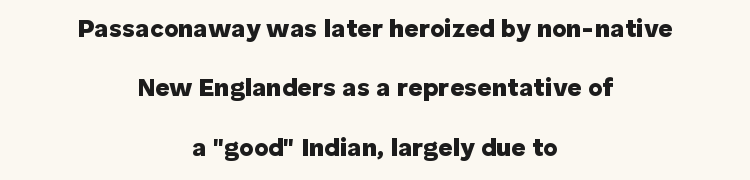
Q: Is the text bold? A: Yes.
Q: Is the text italic (slanted)? A: No, it is upright.
Q: Is the text underlined? A: No.
Q: How is the paragraph aligned? A: Centered.
Q: Is the spacing between letters normal or unusually wide? A: Normal.
Q: Is the spacing between lines tight, normal or loose? A: Loose.
